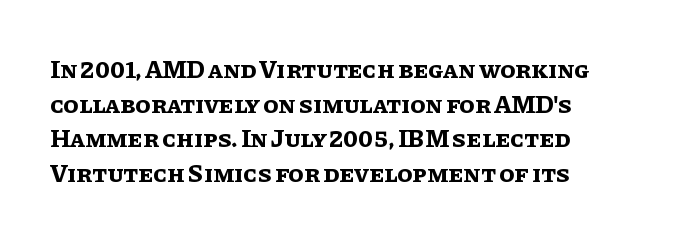
Q: Is the text bold? A: Yes.
Q: Is the text italic (slanted)? A: No, it is upright.
Q: Is the text underlined? A: No.
Q: How is the paragraph aligned? A: Left-aligned.
Q: Is the spacing between letters normal or unusually wide? A: Normal.
Q: Is the spacing between lines tight, normal or loose? A: Normal.
